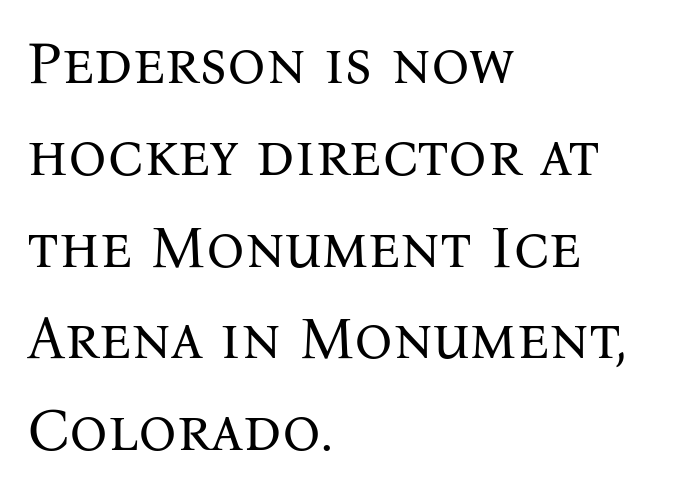
Q: Is the text bold? A: No.
Q: Is the text italic (slanted)? A: No, it is upright.
Q: Is the typeface a serif or a sans-serif typeface? A: Serif.
Q: Is the text underlined? A: No.
Q: How is the paragraph aligned? A: Left-aligned.
Q: Is the spacing between letters normal or unusually wide? A: Normal.
Q: Is the spacing between lines tight, normal or loose? A: Normal.
Q: Width (condensed, normal, or wide)? A: Normal.
Q: Stroke contrast? A: Medium.
Q: x-height? A: Medium.
Q: Monospaced? A: No.
